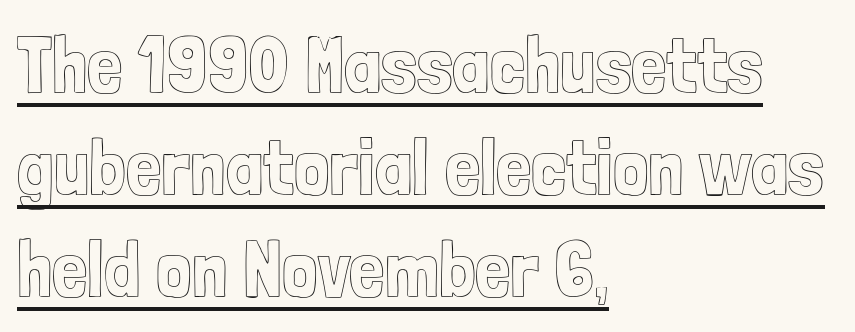
The image shows 79 px condensed type, upright; set left-aligned, normal line spacing (1.29x), normal letter spacing, underlined; a medium x-height.
